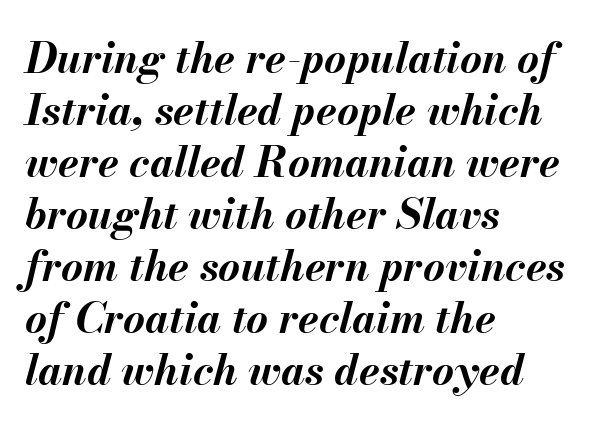
The image shows 42 px bold type, italic (leaning right); set left-aligned, line spacing 1.24x, normal letter spacing, not underlined; medium stroke contrast and a small x-height.
